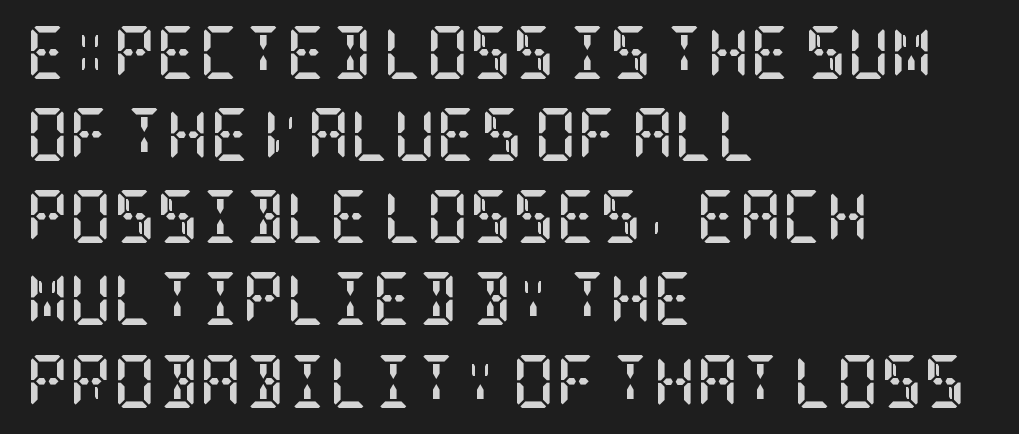
The image shows 53 px semibold, condensed serif type, upright; set left-aligned, normal line spacing (1.55x), normal letter spacing, not underlined; low stroke contrast and a large x-height.
